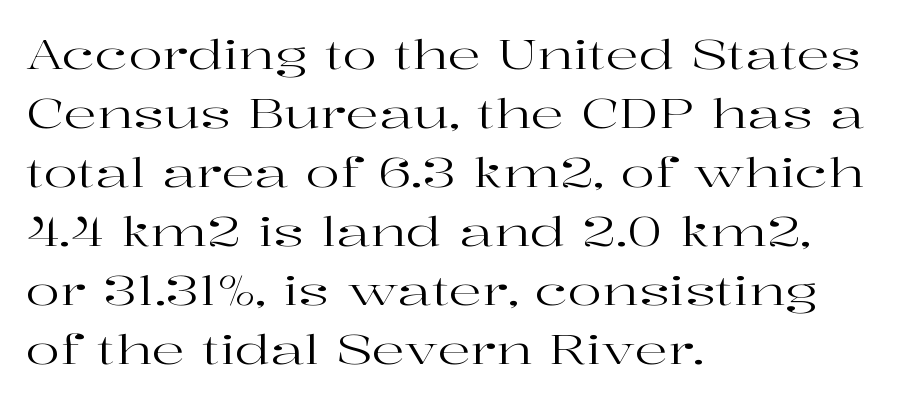
Teacher's note: observe the even left margin — that is flush-left alignment. This is serif lettering, the kind often seen in printed books. Glyph-to-glyph distance matches everyday printed text. The area under the type is left untouched. No italicization has been applied; the sample stays upright.
